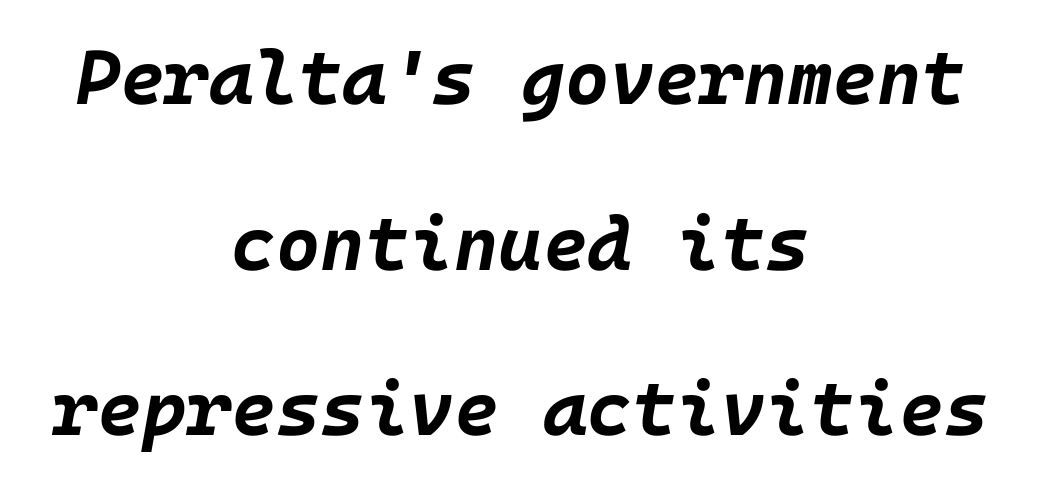
Has an underline been added? It has not. Would a proofreader flag this as italicized? Yes. Where is the straight margin? There isn't one; the lines are centered. You'd pick this weight for a headline — it's a proper bold.
